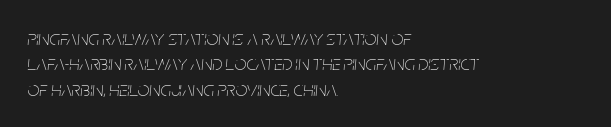
The baseline area is clear. A quiet, ordinary-to-light weight characterises the typeface. Does the lettering tilt? It does — this is italic. The typesetter chose a ragged-right arrangement here. In terms of letterspacing, this is plain default setting.
